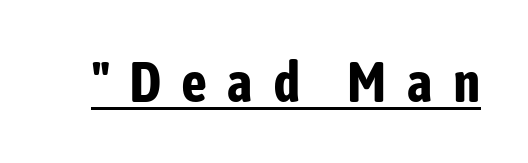
{"serif": "no", "italic": "no", "bold": "yes", "weight": "bold", "width": "condensed", "stroke_contrast": "low", "x_height": "medium", "monospaced": "no", "underline": "yes", "letter_spacing": "wide", "letter_spacing_em": 0.34, "glyph_px": 57}
